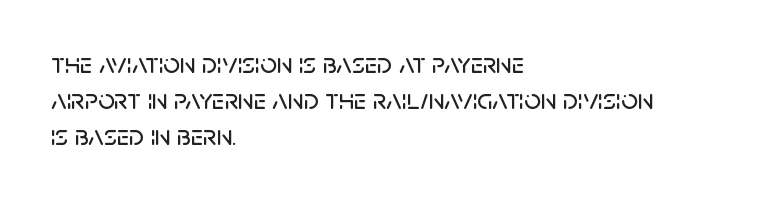
The image shows 29 px sans-serif type, upright; set left-aligned, normal line spacing (1.25x), normal letter spacing, not underlined; low stroke contrast and a large x-height.
